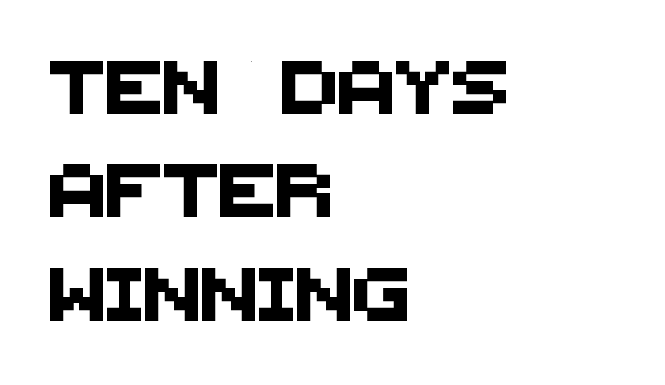
Is this a sans? Yes — the strokes have no serifs. Varying glyph widths throughout — classic text-font behaviour. The strip under each line holds only bare page. Regarding leading, the lines here are spaced well apart. Does the copy run flush right? No — it runs flush left. Inter-character spacing is left at the font's built-in metrics.
